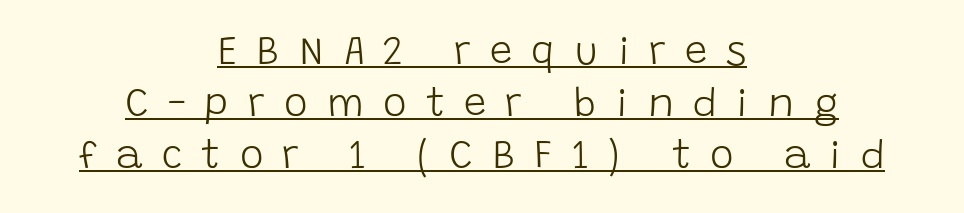
The image shows 40 px light sans-serif type, upright; set centered, normal line spacing (1.3x), unusually wide letter spacing (+0.48 em), underlined; low stroke contrast and a large x-height.
